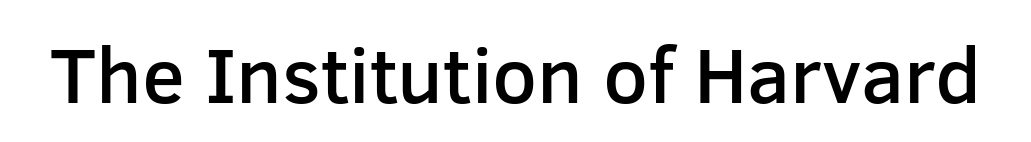
The letters are semibold — heavier than regular but short of a full bold. Posture: upright roman. Proportional: the letters do not fall into vertical columns. Inter-character spacing is left at the font's built-in metrics.
